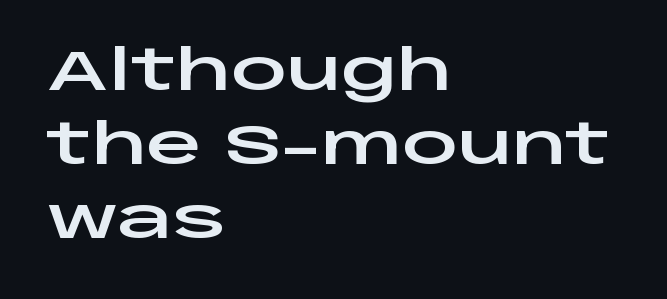
Q: Is the text italic (slanted)? A: No, it is upright.
Q: Is the typeface a serif or a sans-serif typeface? A: Sans-serif.
Q: Is the text underlined? A: No.
Q: How is the paragraph aligned? A: Left-aligned.
Q: Is the spacing between letters normal or unusually wide? A: Normal.
Q: Is the spacing between lines tight, normal or loose? A: Normal.
Q: Width (condensed, normal, or wide)? A: Wide.
Q: Stroke contrast? A: Low.
Q: x-height? A: Large.
Q: Monospaced? A: No.
